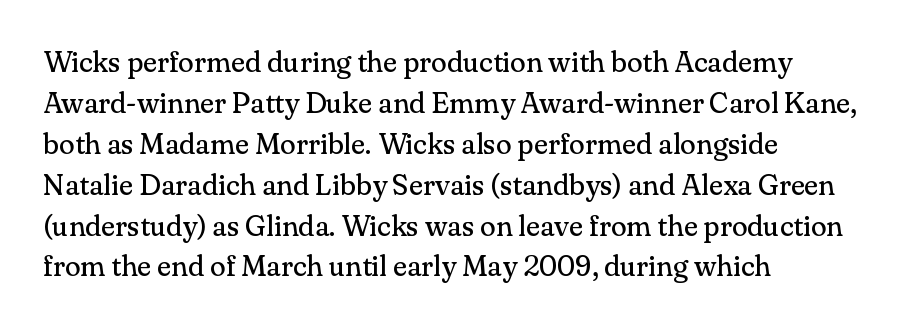
The image shows 29 px regular-weight serif type, upright; set left-aligned, normal line spacing (1.41x), normal letter spacing, not underlined; medium stroke contrast and a small x-height.
